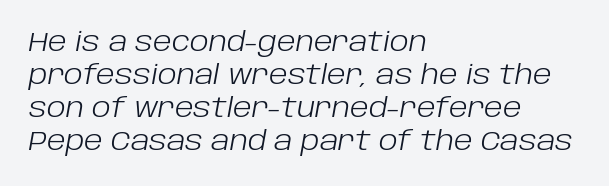
Q: Is the text bold? A: No.
Q: Is the text italic (slanted)? A: Yes, it leans right by about 10 degrees.
Q: Is the text underlined? A: No.
Q: How is the paragraph aligned? A: Left-aligned.
Q: Is the spacing between letters normal or unusually wide? A: Normal.
